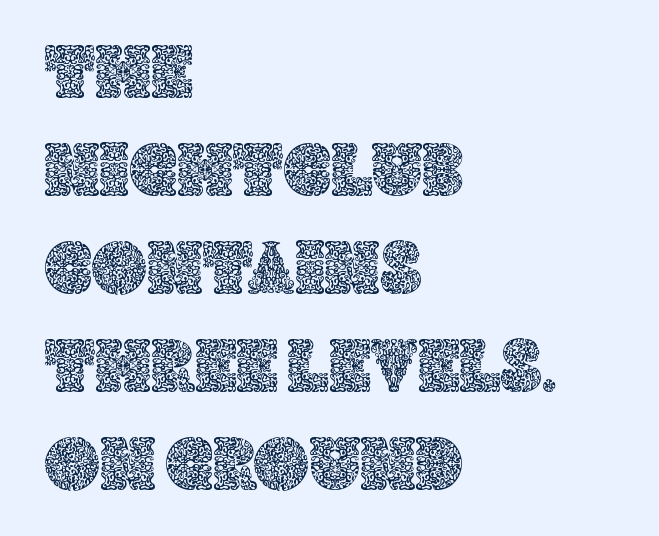
{"italic": "no", "width": "normal", "x_height": "large", "monospaced": "no", "underline": "no", "align": "left", "line_spacing": "normal", "line_spacing_ratio": 1.29, "letter_spacing": "normal", "letter_spacing_em": 0.0, "glyph_px": 76}
